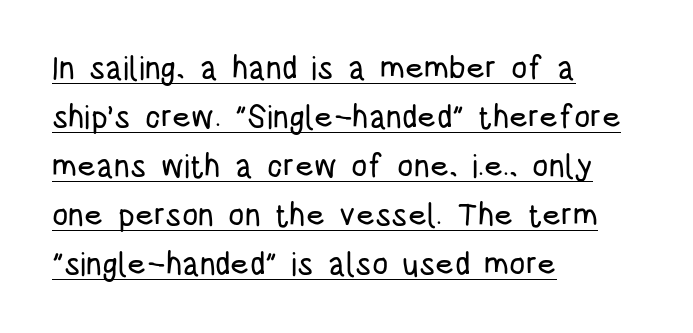
The image shows 32 px condensed sans-serif type, upright; set left-aligned, normal line spacing (1.53x), normal letter spacing, underlined; low stroke contrast and a large x-height.
